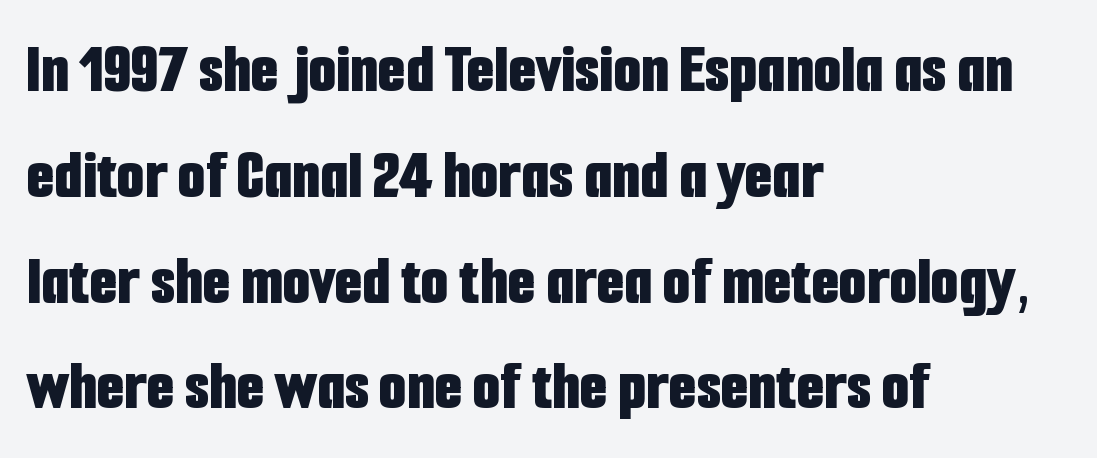
The image shows 71 px bold, condensed sans-serif type, upright; set left-aligned, normal line spacing (1.49x), normal letter spacing, not underlined; low stroke contrast and a medium x-height.
